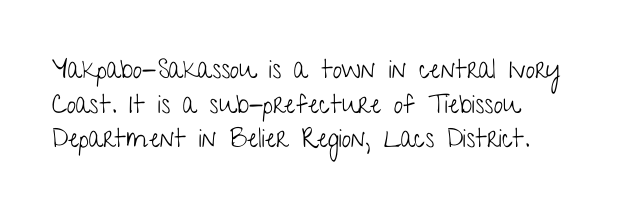
Q: Is the text bold? A: No.
Q: Is the text italic (slanted)? A: No, it is upright.
Q: Is the text underlined? A: No.
Q: How is the paragraph aligned? A: Left-aligned.
Q: Is the spacing between letters normal or unusually wide? A: Normal.
Q: Is the spacing between lines tight, normal or loose? A: Normal.
